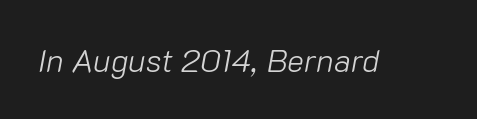
Does the lettering tilt? It does — this is italic. Descenders hang freely into open space. Each stroke keeps to a modest, everyday thickness or less. Look at the tracking — it's just the regular setting, nothing added.
